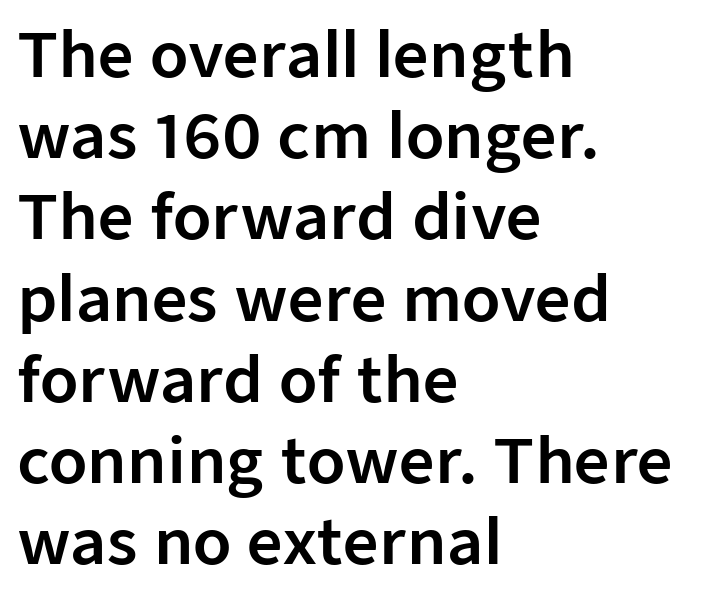
The lines sit at an ordinary, default distance from one another. The text block is weighted toward the left margin, trailing off unevenly rightward. A roman cut, with each character standing at attention. The rendering keeps characters at their native spacing. Nothing sits at the stroke ends, so this counts as sans-serif. A typesetter would call this proportional, since set widths differ per character.
